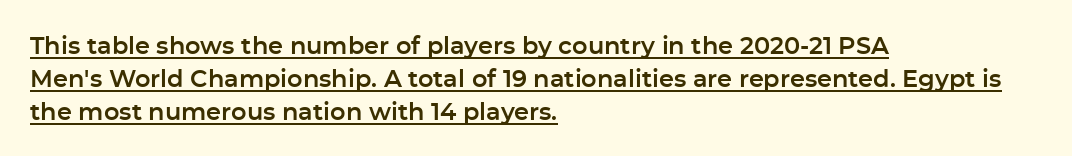
Q: Is the text italic (slanted)? A: No, it is upright.
Q: Is the text underlined? A: Yes.
Q: How is the paragraph aligned? A: Left-aligned.
Q: Is the spacing between letters normal or unusually wide? A: Normal.
Q: Is the spacing between lines tight, normal or loose? A: Normal.
